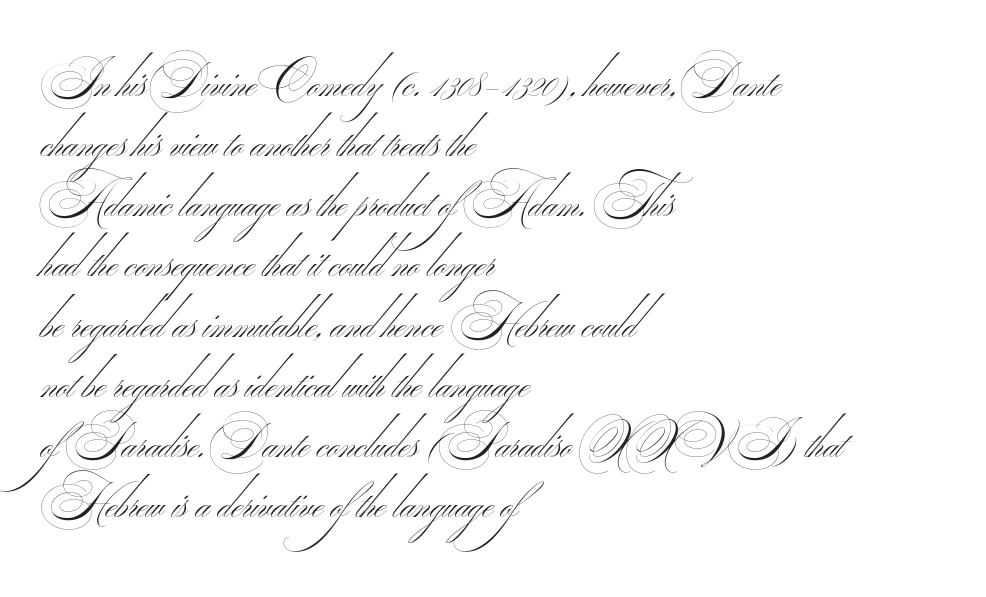
{"serif": "no", "bold": "no", "weight": "thin", "width": "wide", "stroke_contrast": "medium", "monospaced": "no", "underline": "no", "align": "left", "line_spacing": "normal", "line_spacing_ratio": 1.28, "letter_spacing": "normal", "letter_spacing_em": 0.0, "glyph_px": 47}
